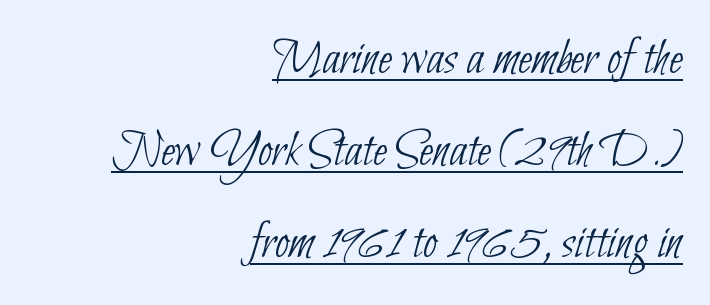
Q: Is the text bold? A: No.
Q: Is the typeface a serif or a sans-serif typeface? A: Sans-serif.
Q: Is the text underlined? A: Yes.
Q: How is the paragraph aligned? A: Right-aligned.
Q: Is the spacing between letters normal or unusually wide? A: Normal.
Q: Width (condensed, normal, or wide)? A: Condensed.
Q: Stroke contrast? A: Low.
Q: x-height? A: Small.
Q: Monospaced? A: No.
